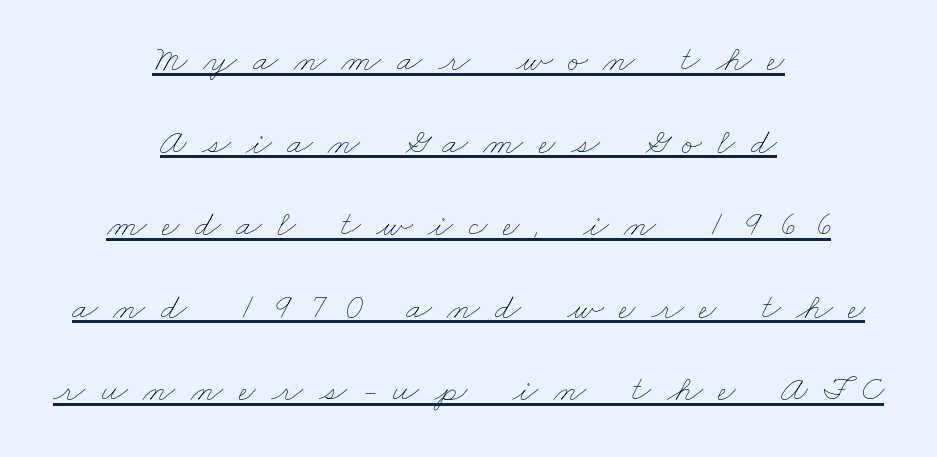
Q: Is the text bold? A: No.
Q: Is the text underlined? A: Yes.
Q: How is the paragraph aligned? A: Centered.
Q: Is the spacing between letters normal or unusually wide? A: Unusually wide.
Q: Is the spacing between lines tight, normal or loose? A: Loose.
Q: Width (condensed, normal, or wide)? A: Wide.
Q: Stroke contrast? A: Low.
Q: x-height? A: Small.
Q: Monospaced? A: No.
